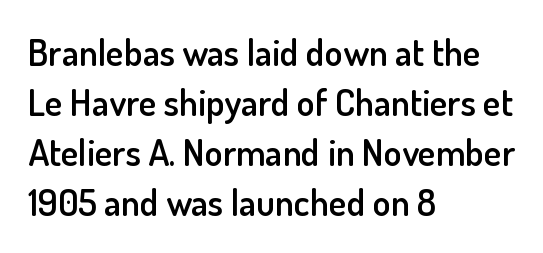
The image shows 37 px semibold sans-serif type, upright; set left-aligned, normal line spacing (1.35x), normal letter spacing, not underlined; low stroke contrast and a small x-height.
